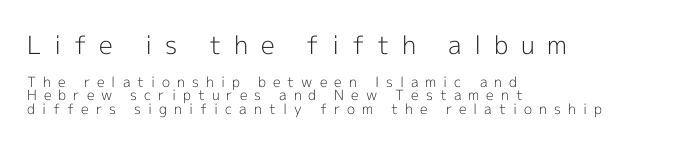
The image shows 25 px text type, upright; set left-aligned, tight line spacing (0.96x), unusually wide letter spacing (+0.5 em), not underlined; the first (top) block is 1.79x larger.
